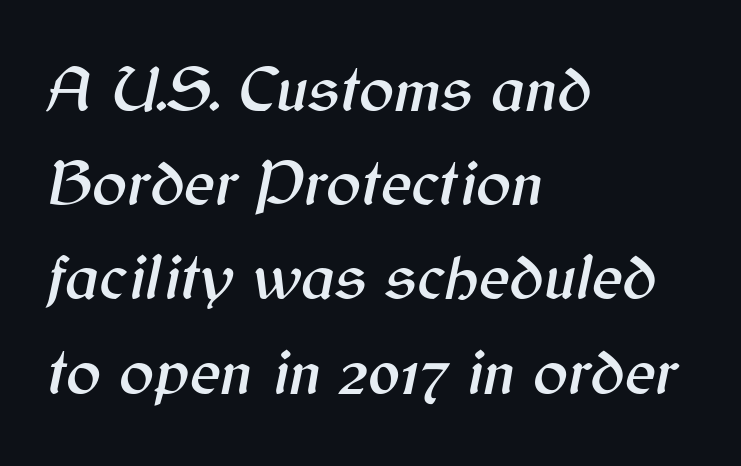
{"italic": "yes", "lean": "right", "slant_degrees": 12, "width": "normal", "stroke_contrast": "medium", "x_height": "medium", "monospaced": "no", "underline": "no", "align": "left", "line_spacing": "normal", "line_spacing_ratio": 1.45, "letter_spacing": "normal", "letter_spacing_em": 0.0, "glyph_px": 65}
